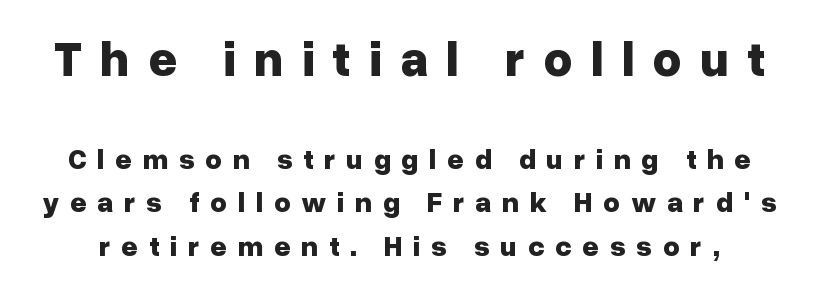
Q: Is the text bold? A: Yes.
Q: Is the text italic (slanted)? A: No, it is upright.
Q: Is the typeface a serif or a sans-serif typeface? A: Sans-serif.
Q: Is the text underlined? A: No.
Q: Is the spacing between letters normal or unusually wide? A: Unusually wide.
Q: Is the spacing between lines tight, normal or loose? A: Normal.
Q: Which block of text is set in a larger size, the first (top) or the second (bottom)? A: The first (top) one.
Q: Width (condensed, normal, or wide)? A: Normal.
Q: Stroke contrast? A: Low.
Q: x-height? A: Medium.
Q: Monospaced? A: No.
